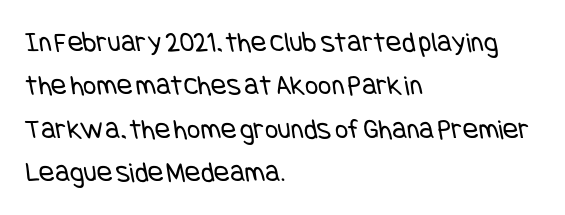
{"serif": "no", "bold": "no", "weight": "regular", "width": "condensed", "stroke_contrast": "low", "x_height": "large", "underline": "no", "align": "left", "line_spacing": "normal", "line_spacing_ratio": 1.5, "letter_spacing": "normal", "letter_spacing_em": 0.0, "glyph_px": 29}
